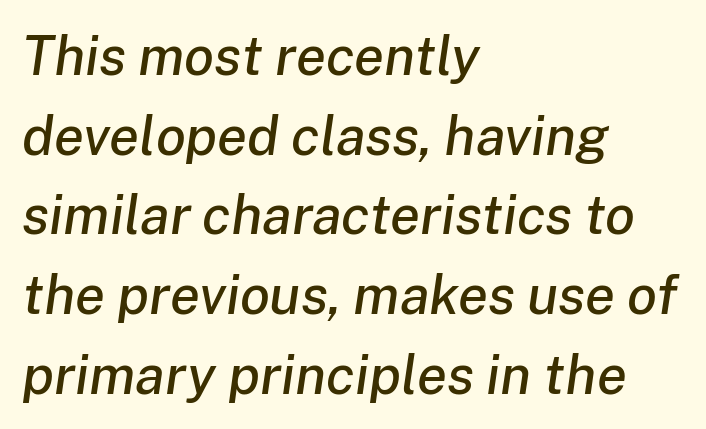
Q: Is the text italic (slanted)? A: Yes, it leans right by about 8 degrees.
Q: Is the text underlined? A: No.
Q: How is the paragraph aligned? A: Left-aligned.
Q: Is the spacing between letters normal or unusually wide? A: Normal.
Q: Is the spacing between lines tight, normal or loose? A: Normal.
Q: Width (condensed, normal, or wide)? A: Normal.
Q: Stroke contrast? A: Low.
Q: x-height? A: Medium.
Q: Monospaced? A: No.
